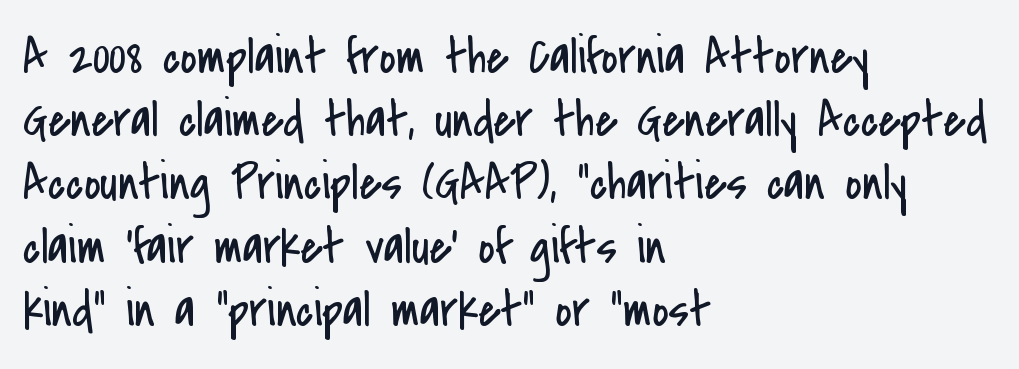
The image shows 51 px regular-weight, condensed sans-serif type, upright; set left-aligned, line spacing 1.24x, normal letter spacing, not underlined; low stroke contrast and a small x-height.
